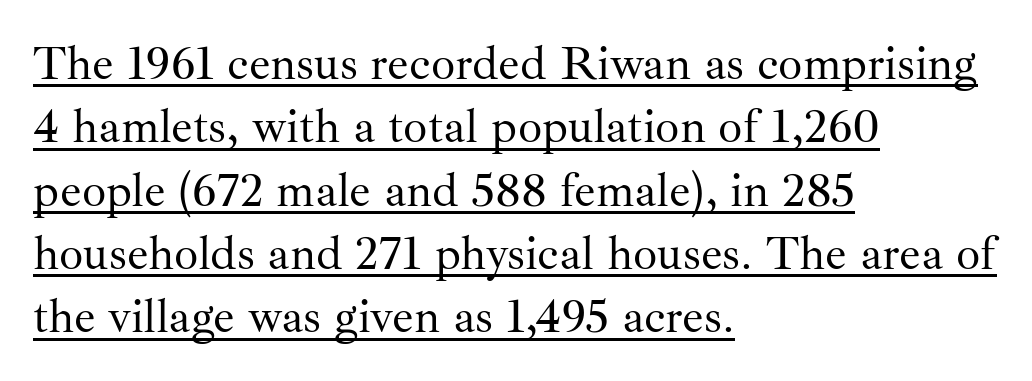
The lines are quadded left. Somebody hit Ctrl+U on this one — the words are underlined. Varying glyph widths throughout — classic text-font behaviour. Think standard paragraph weight, or any step lighter than that. A typesetter would call this zero additional tracking. You can tell it's not italic because the verticals are truly vertical.
